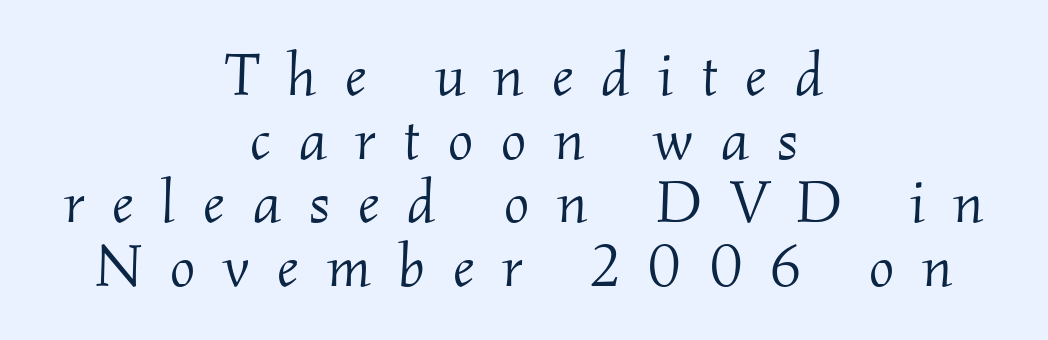
Q: Is the text bold? A: No.
Q: Is the text italic (slanted)? A: Yes, it leans right by about 2 degrees.
Q: Is the typeface a serif or a sans-serif typeface? A: Serif.
Q: Is the text underlined? A: No.
Q: How is the paragraph aligned? A: Centered.
Q: Is the spacing between letters normal or unusually wide? A: Unusually wide.
Q: Is the spacing between lines tight, normal or loose? A: Tight.
Q: Width (condensed, normal, or wide)? A: Normal.
Q: Stroke contrast? A: Medium.
Q: x-height? A: Small.
Q: Monospaced? A: No.
